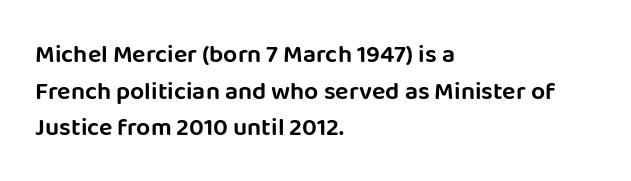
The letters stand straight up with perfectly vertical stems. The tracking reads as untouched default to a designer's eye. Vertical spacing — default. All the whitespace from short lines collects on the right. Bare-footed words on every line.
